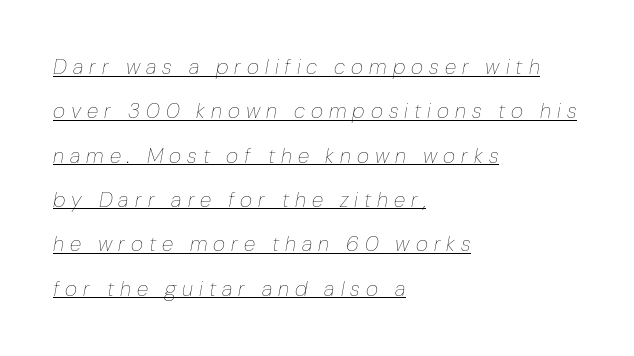
{"italic": "yes", "lean": "right", "slant_degrees": 10, "bold": "no", "underline": "yes", "align": "left", "line_spacing": "loose", "line_spacing_ratio": 2.11, "letter_spacing": "wide", "letter_spacing_em": 0.29, "glyph_px": 21}
